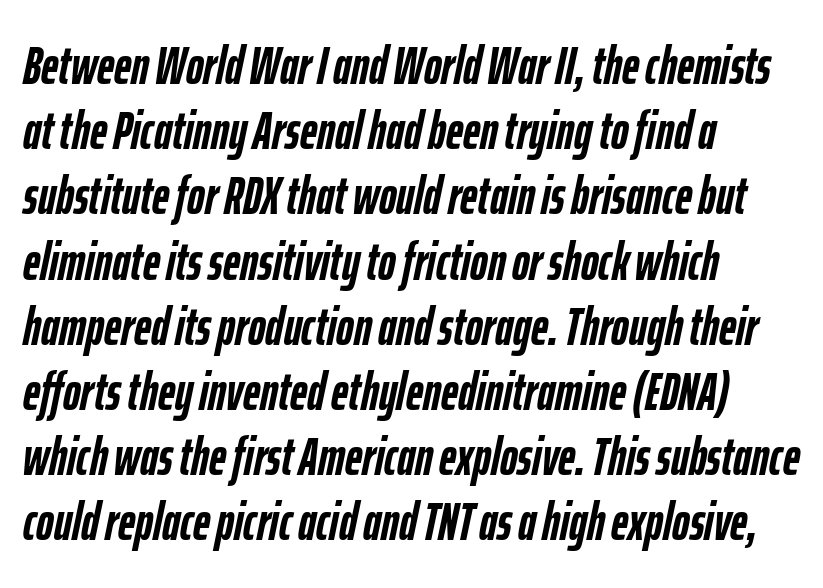
Q: Is the text bold? A: Yes.
Q: Is the text italic (slanted)? A: Yes, it leans right by about 12 degrees.
Q: Is the text underlined? A: No.
Q: How is the paragraph aligned? A: Left-aligned.
Q: Is the spacing between letters normal or unusually wide? A: Normal.
Q: Width (condensed, normal, or wide)? A: Condensed.
Q: Stroke contrast? A: Low.
Q: x-height? A: Medium.
Q: Monospaced? A: No.
